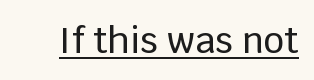
Q: Is the text italic (slanted)? A: No, it is upright.
Q: Is the typeface a serif or a sans-serif typeface? A: Sans-serif.
Q: Is the text underlined? A: Yes.
Q: Is the spacing between letters normal or unusually wide? A: Normal.
Q: Width (condensed, normal, or wide)? A: Normal.
Q: Stroke contrast? A: Low.
Q: x-height? A: Large.
Q: Monospaced? A: No.
